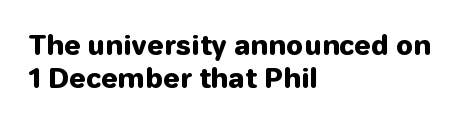
{"italic": "no", "bold": "yes", "underline": "no", "align": "left", "line_spacing_ratio": 1.24, "letter_spacing": "normal", "letter_spacing_em": 0.0, "glyph_px": 27}
